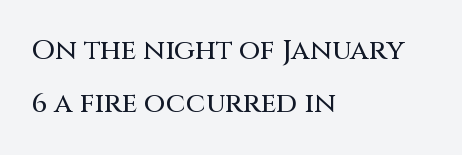
Q: Is the text italic (slanted)? A: No, it is upright.
Q: Is the typeface a serif or a sans-serif typeface? A: Sans-serif.
Q: Is the text underlined? A: No.
Q: How is the paragraph aligned? A: Left-aligned.
Q: Is the spacing between letters normal or unusually wide? A: Normal.
Q: Is the spacing between lines tight, normal or loose? A: Loose.
Q: Width (condensed, normal, or wide)? A: Normal.
Q: Stroke contrast? A: Medium.
Q: x-height? A: Large.
Q: Monospaced? A: No.
